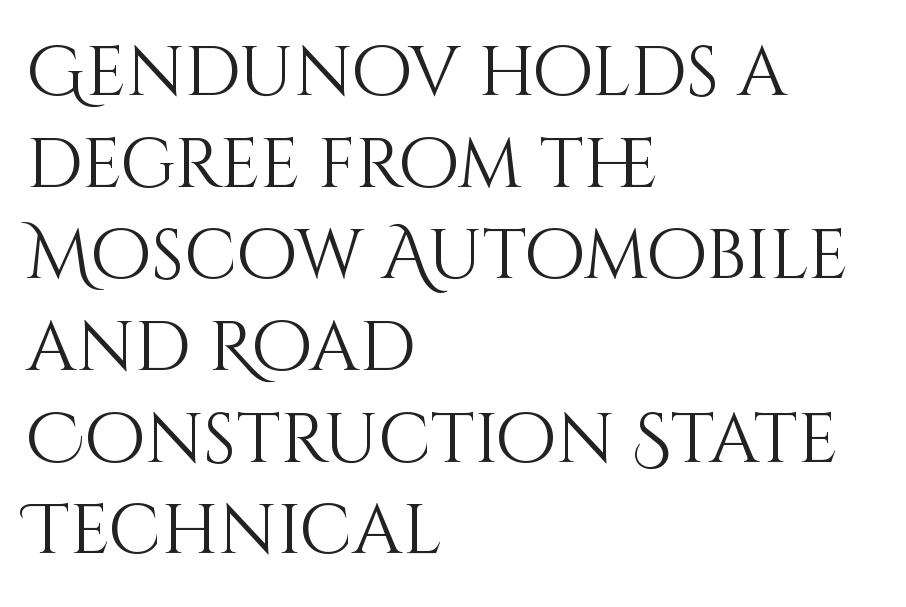
The image shows 70 px light type, upright; set left-aligned, normal line spacing (1.31x), normal letter spacing, not underlined; medium stroke contrast and a large x-height.
